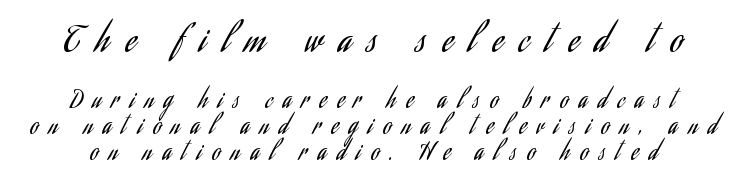
The image shows 35 px regular-weight, condensed sans-serif type; set tight line spacing (1.12x), unusually wide letter spacing (+0.47 em), not underlined; the first (top) block is 1.52x larger; low stroke contrast and a small x-height.
